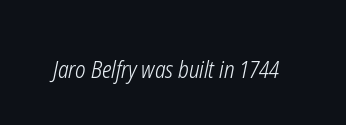
Each stroke keeps to a modest, everyday thickness or less. In terms of posture, this sample is oblique. Honestly, there is no underline to notice here at all. The horizontal fit of the characters is conventional and even.
